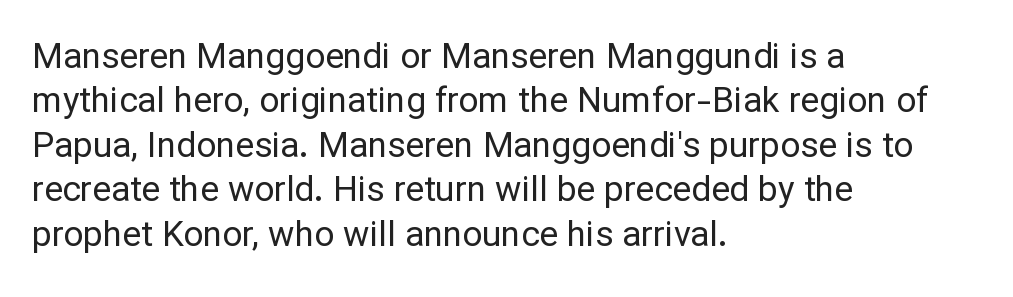
Q: Is the text bold? A: No.
Q: Is the text italic (slanted)? A: No, it is upright.
Q: Is the typeface a serif or a sans-serif typeface? A: Sans-serif.
Q: Is the text underlined? A: No.
Q: How is the paragraph aligned? A: Left-aligned.
Q: Is the spacing between letters normal or unusually wide? A: Normal.
Q: Is the spacing between lines tight, normal or loose? A: Normal.
Q: Width (condensed, normal, or wide)? A: Normal.
Q: Stroke contrast? A: Low.
Q: x-height? A: Medium.
Q: Monospaced? A: No.
